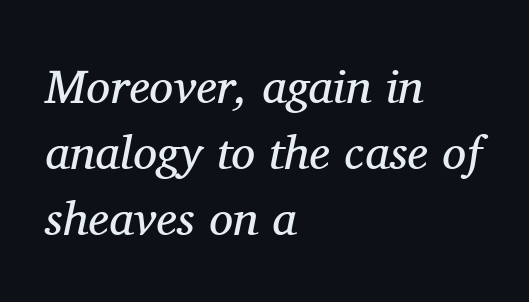
{"serif": "yes", "italic": "yes", "lean": "right", "slant_degrees": 11, "bold": "no", "weight": "regular", "width": "normal", "stroke_contrast": "medium", "x_height": "medium", "monospaced": "no", "underline": "no", "align": "left", "line_spacing": "normal", "line_spacing_ratio": 1.37, "letter_spacing": "normal", "letter_spacing_em": 0.0, "glyph_px": 48}
